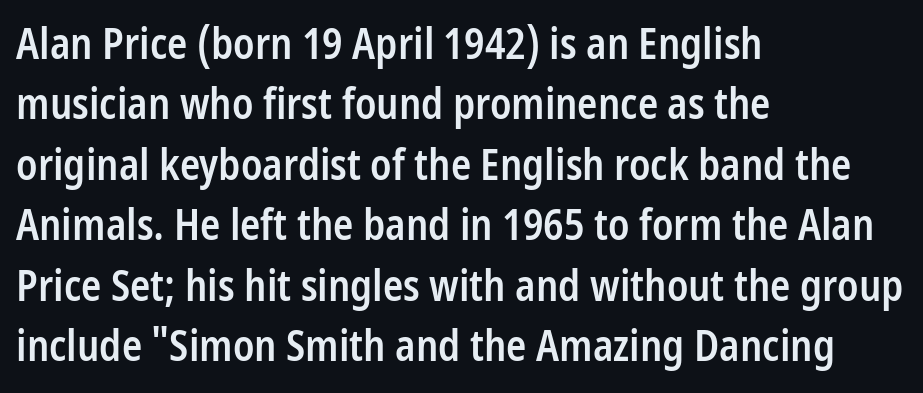
{"serif": "no", "italic": "no", "bold": "semi", "weight": "semibold", "width": "condensed", "stroke_contrast": "low", "x_height": "medium", "monospaced": "no", "underline": "no", "align": "left", "line_spacing": "normal", "line_spacing_ratio": 1.44, "letter_spacing": "normal", "letter_spacing_em": 0.0, "glyph_px": 42}
